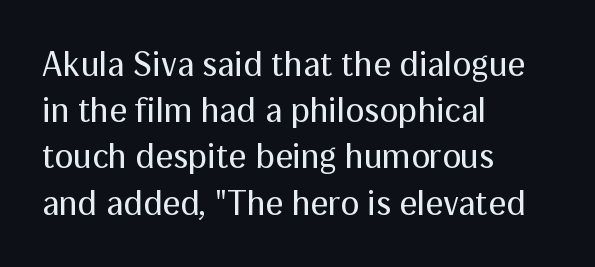
Q: Is the text bold? A: No.
Q: Is the text italic (slanted)? A: No, it is upright.
Q: Is the typeface a serif or a sans-serif typeface? A: Sans-serif.
Q: Is the text underlined? A: No.
Q: How is the paragraph aligned? A: Left-aligned.
Q: Is the spacing between letters normal or unusually wide? A: Normal.
Q: Is the spacing between lines tight, normal or loose? A: Normal.
Q: Width (condensed, normal, or wide)? A: Normal.
Q: Stroke contrast? A: Medium.
Q: x-height? A: Medium.
Q: Monospaced? A: No.
